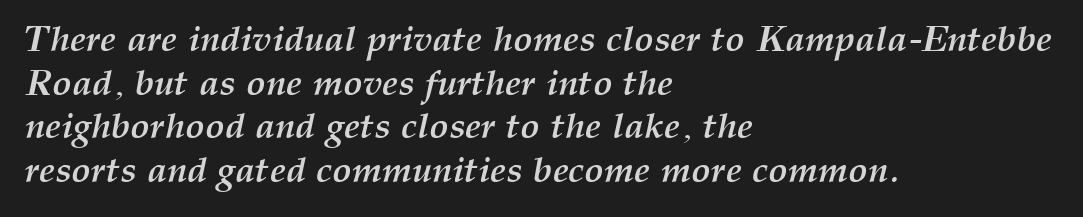
{"italic": "yes", "lean": "right", "slant_degrees": 12, "bold": "yes", "weight": "semibold", "width": "normal", "stroke_contrast": "medium", "x_height": "medium", "monospaced": "no", "underline": "no", "align": "left", "line_spacing_ratio": 1.21, "letter_spacing": "normal", "letter_spacing_em": 0.0, "glyph_px": 36}
